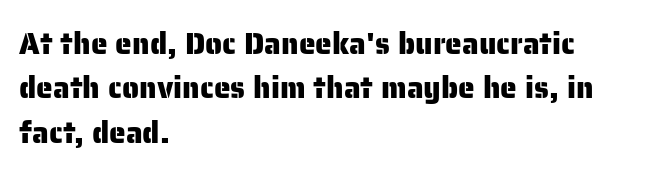
Q: Is the text italic (slanted)? A: No, it is upright.
Q: Is the typeface a serif or a sans-serif typeface? A: Sans-serif.
Q: Is the text underlined? A: No.
Q: How is the paragraph aligned? A: Left-aligned.
Q: Is the spacing between letters normal or unusually wide? A: Normal.
Q: Is the spacing between lines tight, normal or loose? A: Normal.
Q: Width (condensed, normal, or wide)? A: Normal.
Q: Stroke contrast? A: Low.
Q: x-height? A: Medium.
Q: Monospaced? A: No.
